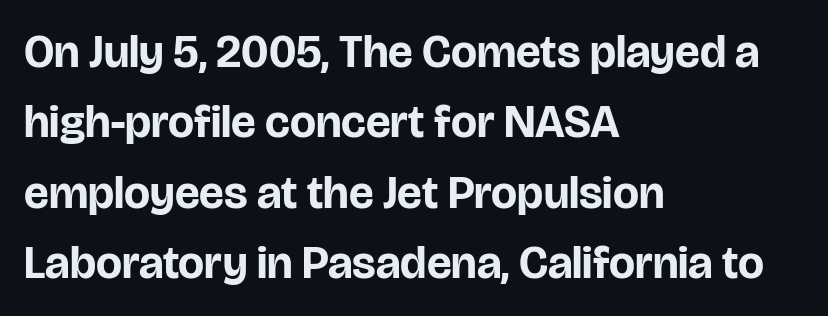
The image shows 46 px bold sans-serif type, upright; set left-aligned, normal line spacing (1.53x), normal letter spacing, not underlined; low stroke contrast and a large x-height.
